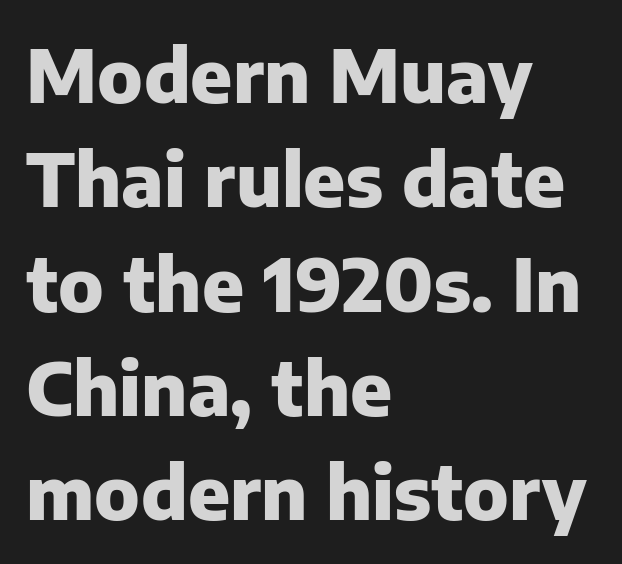
Q: Is the text bold? A: Yes.
Q: Is the text italic (slanted)? A: No, it is upright.
Q: Is the typeface a serif or a sans-serif typeface? A: Sans-serif.
Q: Is the text underlined? A: No.
Q: How is the paragraph aligned? A: Left-aligned.
Q: Is the spacing between letters normal or unusually wide? A: Normal.
Q: Is the spacing between lines tight, normal or loose? A: Normal.
Q: Width (condensed, normal, or wide)? A: Normal.
Q: Stroke contrast? A: Low.
Q: x-height? A: Medium.
Q: Monospaced? A: No.
